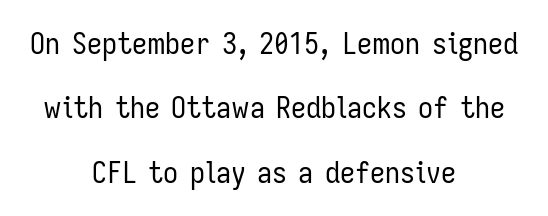
The image shows 30 px regular-weight, condensed sans-serif type, upright; set centered, loose line spacing (2.15x), normal letter spacing, not underlined; low stroke contrast and a medium x-height.
